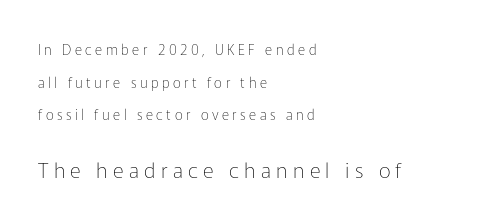
The passage is arranged the way most books set body copy — flush left. A clean baseline with only descenders dipping below it. These lines were composed using upright roman letters. Regarding leading, the lines here are spaced well apart. Which of the two is more prominent by size? The second, at the bottom.
